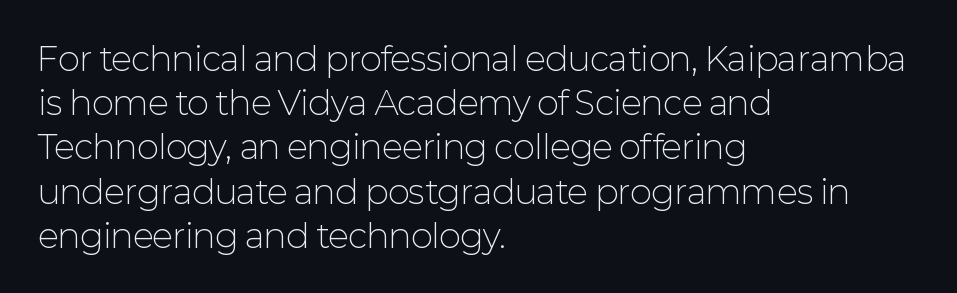
Q: Is the text bold? A: No.
Q: Is the text italic (slanted)? A: No, it is upright.
Q: Is the typeface a serif or a sans-serif typeface? A: Sans-serif.
Q: Is the text underlined? A: No.
Q: How is the paragraph aligned? A: Left-aligned.
Q: Is the spacing between letters normal or unusually wide? A: Normal.
Q: Is the spacing between lines tight, normal or loose? A: Normal.
Q: Width (condensed, normal, or wide)? A: Normal.
Q: Stroke contrast? A: Low.
Q: x-height? A: Medium.
Q: Monospaced? A: No.
